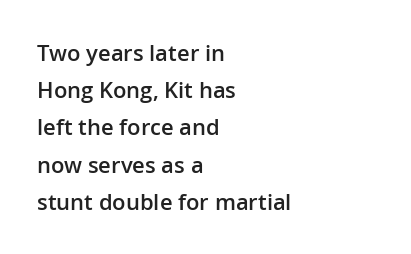
You could call the tracking neutral — neither tight nor loose. Nope, not italic — everything's standing straight. These lines are set flush left with a ragged right edge. Typographic density is moderately raised because the face is semibold. No word sits above an underline. Vertically, the passage feels balanced, rows spaced as you'd expect.
